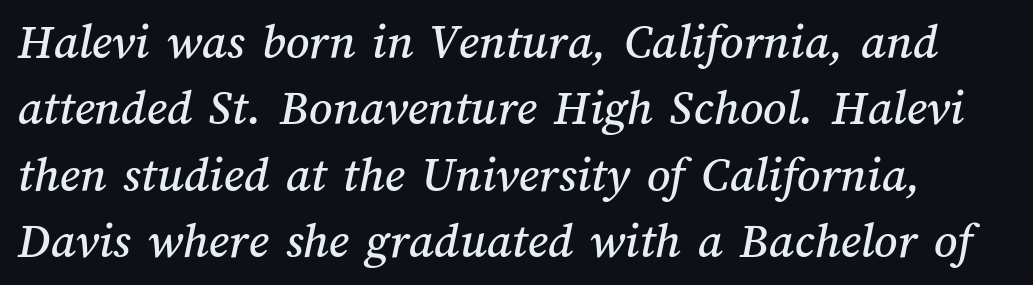
Here the designer chose a conventional face with non-uniform glyph widths. A clean baseline with only descenders dipping below it. A typesetter would call this leading conventional body-copy spacing. Honestly, the letter spacing is just normal — you wouldn't notice it.
